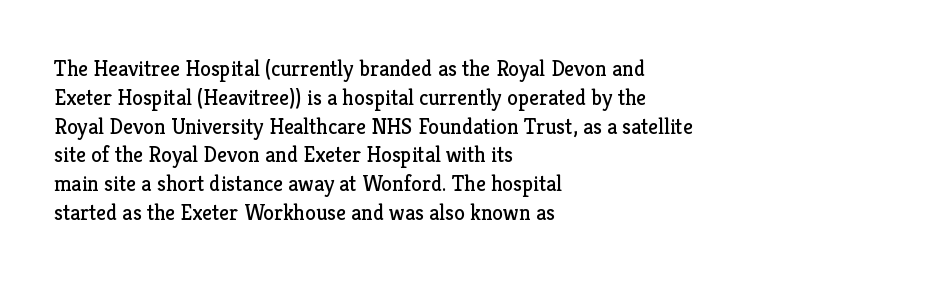
No extra ink here — the face is not bold. The ragged edge is on the right, which tells us the setting is flush left. Decoration check: the copy has no underline. Between one letter and the next there's only the usual sliver of space. No italicization has been applied; the sample stays upright. Successive baselines arrive at the customary interval.
